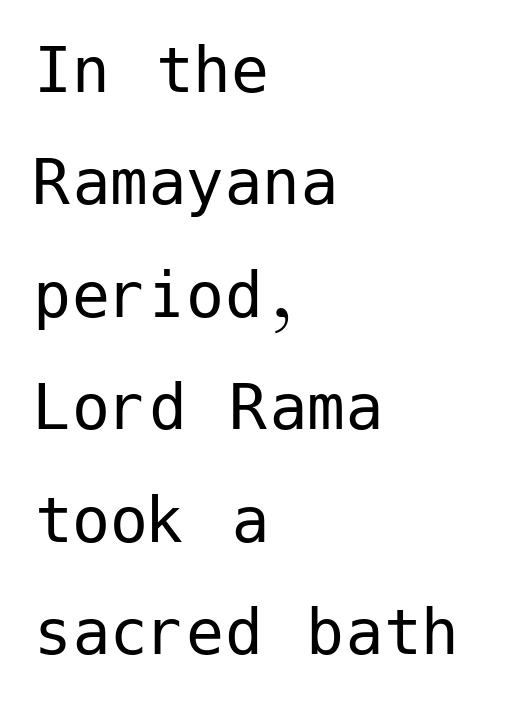
Q: Is the text bold? A: No.
Q: Is the text italic (slanted)? A: No, it is upright.
Q: Is the typeface a serif or a sans-serif typeface? A: Sans-serif.
Q: Is the text underlined? A: No.
Q: How is the paragraph aligned? A: Left-aligned.
Q: Is the spacing between letters normal or unusually wide? A: Normal.
Q: Is the spacing between lines tight, normal or loose? A: Normal.
Q: Width (condensed, normal, or wide)? A: Normal.
Q: Stroke contrast? A: Low.
Q: x-height? A: Medium.
